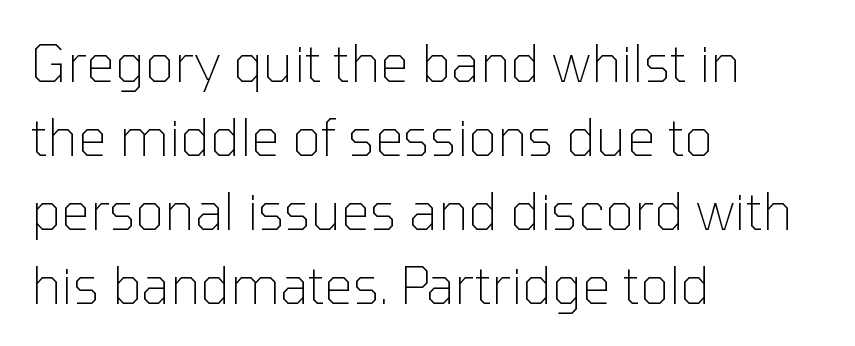
{"serif": "no", "italic": "no", "bold": "no", "weight": "thin", "width": "normal", "stroke_contrast": "low", "x_height": "medium", "monospaced": "no", "underline": "no", "align": "left", "line_spacing": "normal", "line_spacing_ratio": 1.45, "letter_spacing": "normal", "letter_spacing_em": 0.0, "glyph_px": 51}
